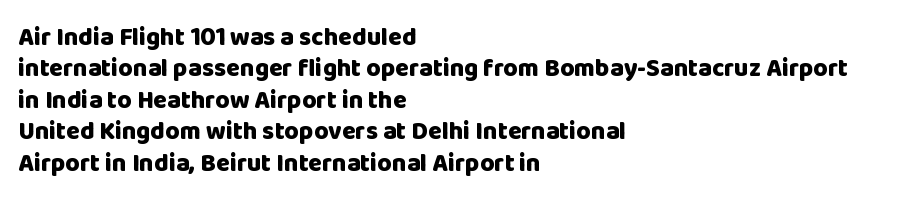
{"italic": "no", "bold": "yes", "underline": "no", "align": "left", "line_spacing": "normal", "line_spacing_ratio": 1.26, "letter_spacing": "normal", "letter_spacing_em": 0.0, "glyph_px": 25}
